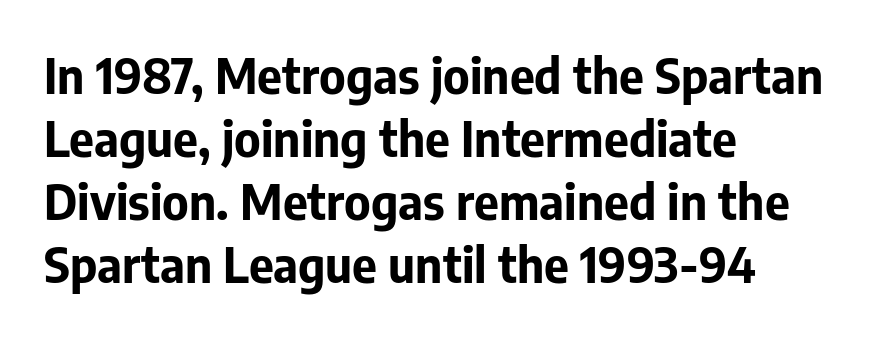
{"serif": "no", "italic": "no", "bold": "yes", "weight": "bold", "width": "normal", "stroke_contrast": "low", "x_height": "medium", "monospaced": "no", "underline": "no", "align": "left", "line_spacing": "normal", "line_spacing_ratio": 1.31, "letter_spacing": "normal", "letter_spacing_em": 0.0, "glyph_px": 48}
